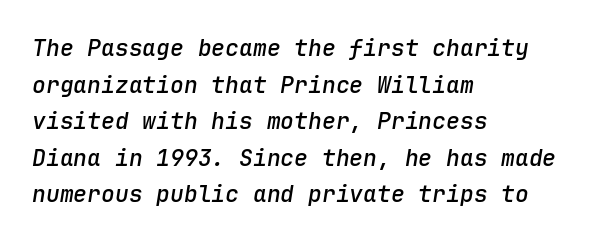
Q: Is the text bold? A: Semi-bold.
Q: Is the text italic (slanted)? A: Yes, it leans right by about 9 degrees.
Q: Is the text underlined? A: No.
Q: How is the paragraph aligned? A: Left-aligned.
Q: Is the spacing between letters normal or unusually wide? A: Normal.
Q: Is the spacing between lines tight, normal or loose? A: Normal.
